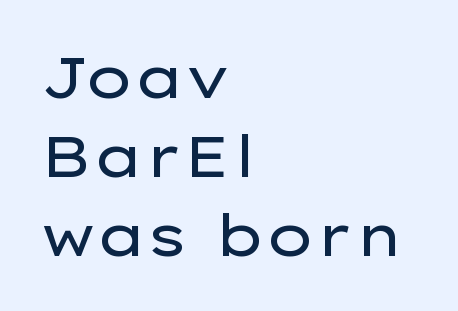
Q: Is the text bold? A: No.
Q: Is the text italic (slanted)? A: No, it is upright.
Q: Is the typeface a serif or a sans-serif typeface? A: Sans-serif.
Q: Is the text underlined? A: No.
Q: How is the paragraph aligned? A: Left-aligned.
Q: Is the spacing between letters normal or unusually wide? A: Normal.
Q: Is the spacing between lines tight, normal or loose? A: Normal.
Q: Width (condensed, normal, or wide)? A: Wide.
Q: Stroke contrast? A: Low.
Q: x-height? A: Medium.
Q: Monospaced? A: No.
